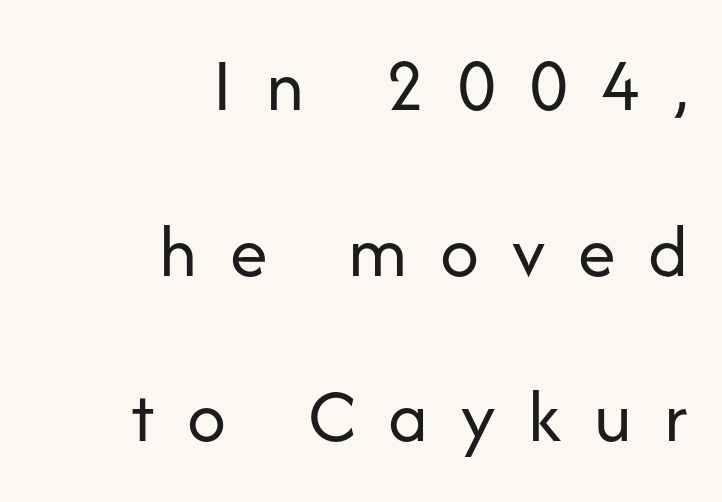
The image shows 76 px regular-weight sans-serif type, upright; set right-aligned, loose line spacing (2.18x), unusually wide letter spacing (+0.43 em), not underlined; low stroke contrast and a medium x-height.
